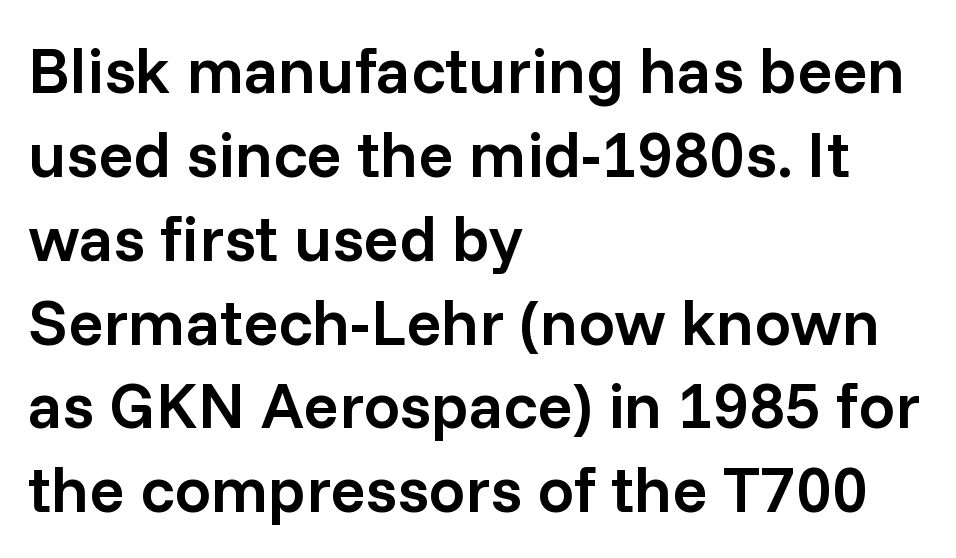
The image shows 65 px semibold sans-serif type, upright; set left-aligned, normal line spacing (1.29x), normal letter spacing, not underlined; low stroke contrast and a medium x-height.
